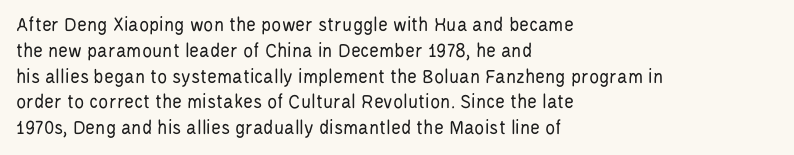
{"italic": "no", "bold": "no", "underline": "no", "align": "left", "line_spacing_ratio": 1.23, "letter_spacing": "normal", "letter_spacing_em": 0.0, "glyph_px": 21}
